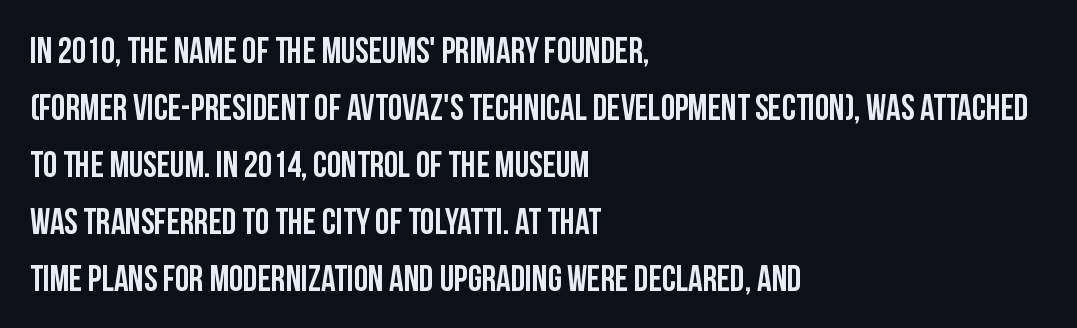
The image shows 36 px condensed sans-serif type, upright; set left-aligned, normal line spacing (1.58x), normal letter spacing, not underlined; low stroke contrast and a large x-height.
